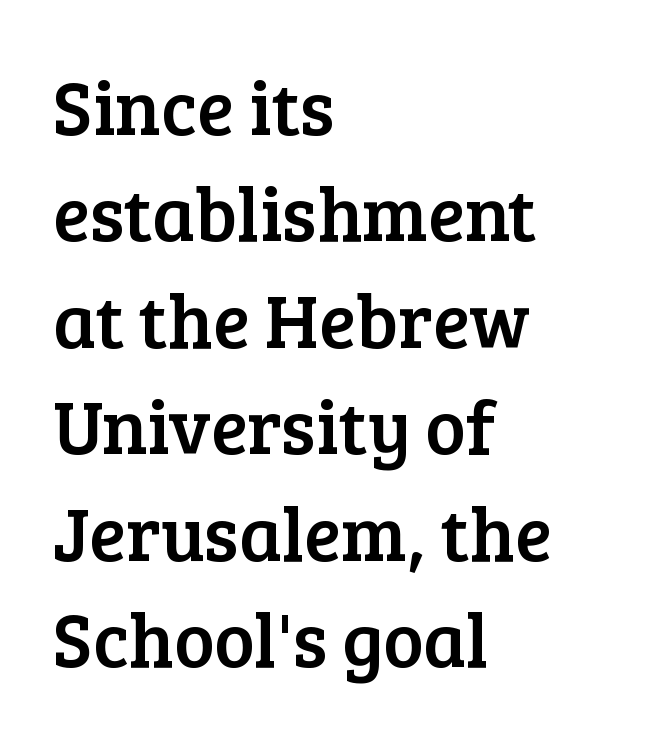
Q: Is the text italic (slanted)? A: No, it is upright.
Q: Is the typeface a serif or a sans-serif typeface? A: Serif.
Q: Is the text underlined? A: No.
Q: How is the paragraph aligned? A: Left-aligned.
Q: Is the spacing between letters normal or unusually wide? A: Normal.
Q: Is the spacing between lines tight, normal or loose? A: Normal.
Q: Width (condensed, normal, or wide)? A: Normal.
Q: Stroke contrast? A: Low.
Q: x-height? A: Medium.
Q: Monospaced? A: No.
